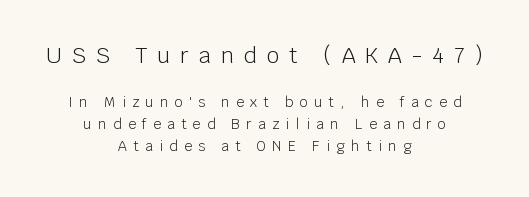
{"italic": "no", "bold": "no", "underline": "no", "align": "center", "line_spacing": "normal", "line_spacing_ratio": 1.57, "letter_spacing": "wide", "letter_spacing_em": 0.45, "larger_block": "first", "size_ratio": 1.57, "glyph_px": 22}
